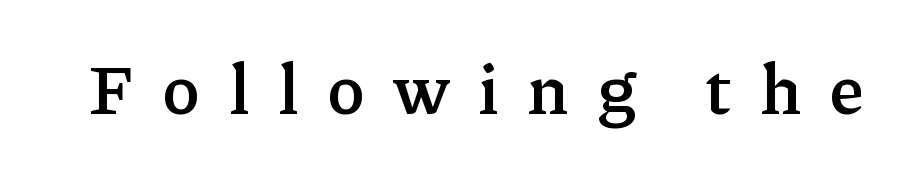
{"serif": "yes", "italic": "no", "bold": "semi", "weight": "semibold", "width": "normal", "stroke_contrast": "low", "x_height": "medium", "monospaced": "no", "underline": "no", "letter_spacing": "wide", "letter_spacing_em": 0.41, "glyph_px": 71}
